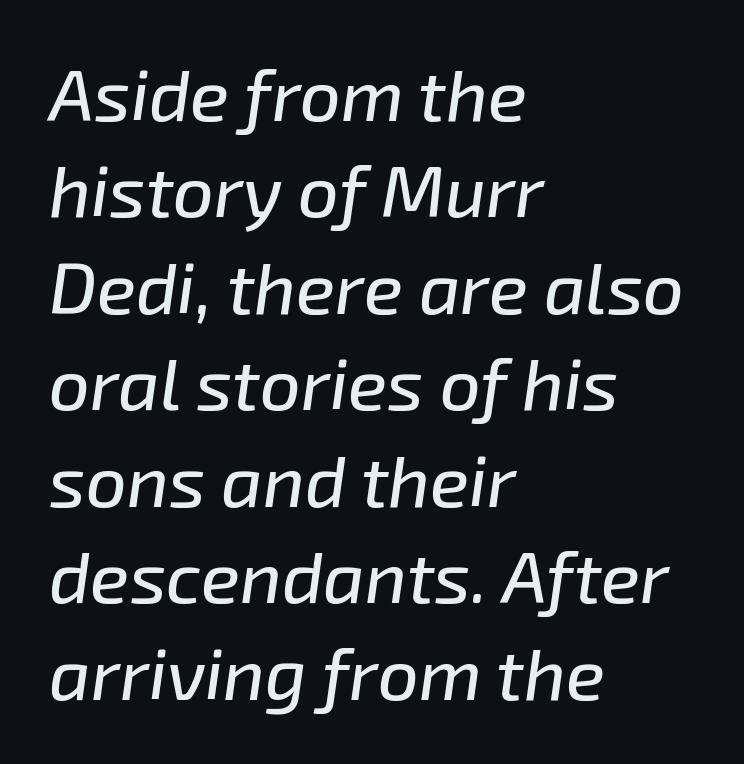
Q: Is the text italic (slanted)? A: Yes, it leans right by about 8 degrees.
Q: Is the text underlined? A: No.
Q: How is the paragraph aligned? A: Left-aligned.
Q: Is the spacing between letters normal or unusually wide? A: Normal.
Q: Is the spacing between lines tight, normal or loose? A: Normal.
Q: Width (condensed, normal, or wide)? A: Normal.
Q: Stroke contrast? A: Low.
Q: x-height? A: Medium.
Q: Monospaced? A: No.
